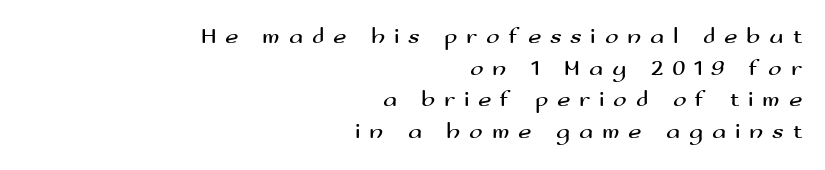
Does extra space separate the letters? Yes, quite a lot of it. Vertical stems look standard width or narrower in stroke. The space beneath each line is pristine and unruled. Whoever set this chose a conventional vertical rhythm.
